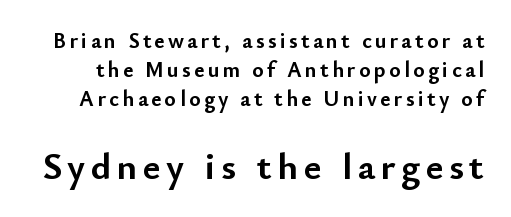
The image shows 38 px semibold sans-serif type, upright; set normal line spacing (1.31x), not underlined; the second (bottom) block is 1.73x larger; low stroke contrast and a small x-height.
